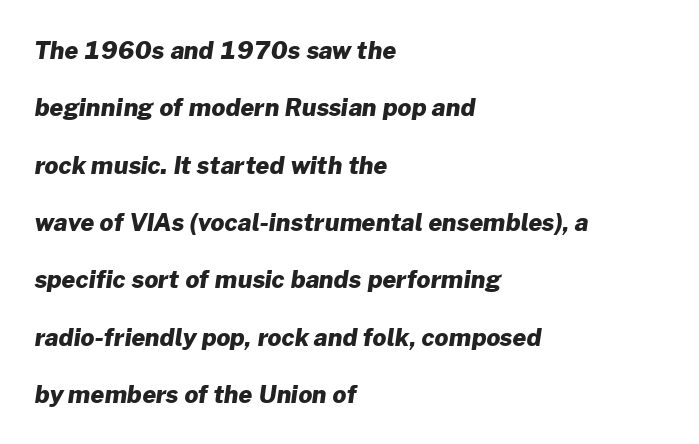
The type is set solid horizontally, with unmodified tracking. These lines carry a lot of weight — the face is fully bold. One glance says open: line gaps are wider than usual. The space directly below the letters is spotless. Casual observation: everything's shoved over to the left.
